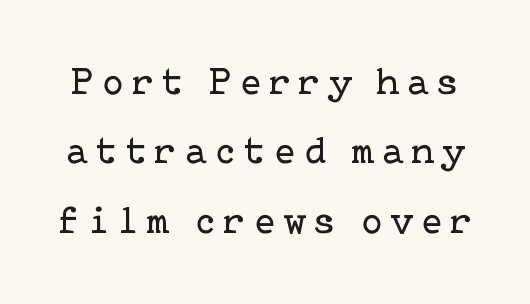
The image shows 39 px regular-weight serif type, upright; set line spacing 1.78x, unusually wide letter spacing (+0.21 em), not underlined; low stroke contrast and a medium x-height.
